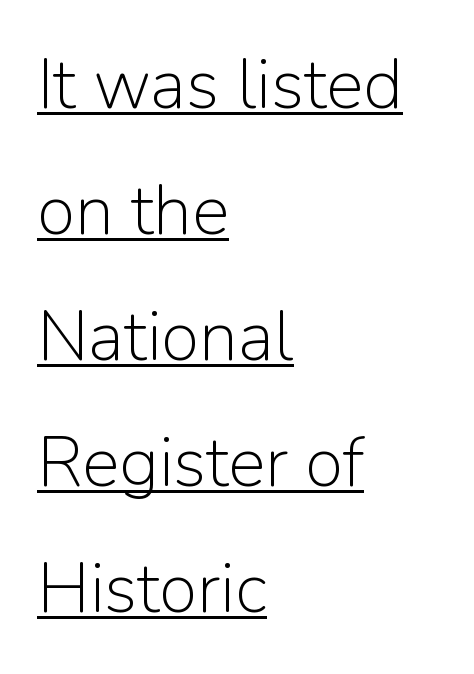
Descenders here cross a horizontal rule under the line. This sample uses an upright cut, with every glyph sitting square on the baseline. Which margin do the lines hug? The left one — the right edge is uneven. Is this a heavy cut? Hardly; it is regular or lighter.
